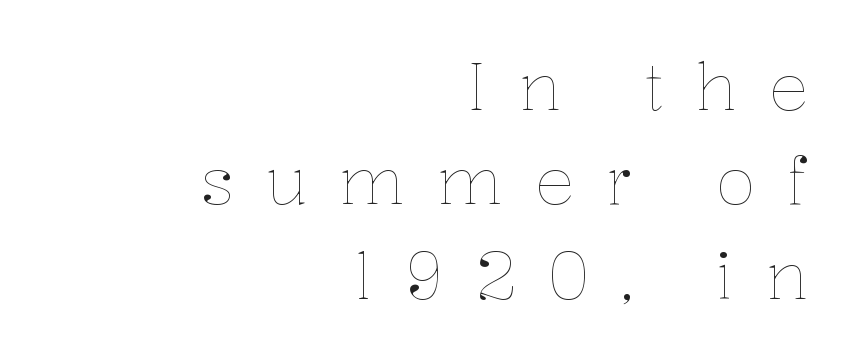
Is this a fixed-width face? No — the glyphs have proportional, varying widths. Style check: upright. Compared with a flush-left layout, this one pins lines to the opposite, right side. Leading matches the norm, producing a regular column. The passage shown has open, widely tracked lettering throughout.
